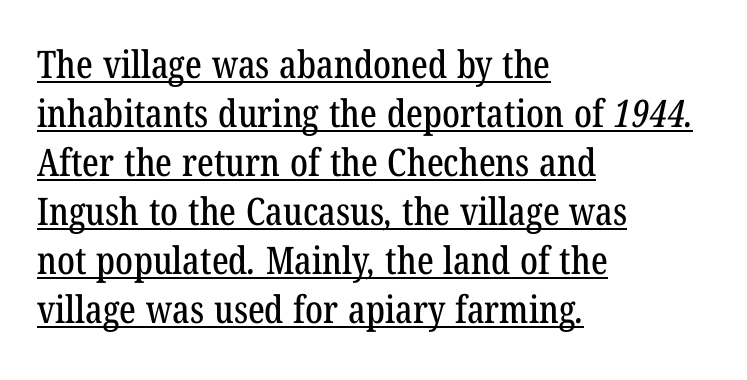
Q: Is the typeface a serif or a sans-serif typeface? A: Serif.
Q: Is the text underlined? A: Yes.
Q: How is the paragraph aligned? A: Left-aligned.
Q: Is the spacing between letters normal or unusually wide? A: Normal.
Q: Is the spacing between lines tight, normal or loose? A: Normal.
Q: Width (condensed, normal, or wide)? A: Condensed.
Q: Stroke contrast? A: Low.
Q: x-height? A: Medium.
Q: Monospaced? A: No.
